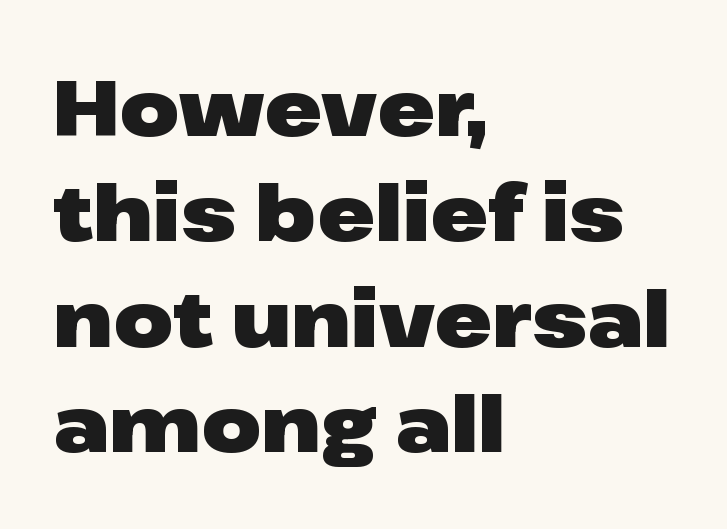
Compared with an ordinary text face, these strokes are far heavier — a full bold. Left-aligned paragraph, ragged on the right. Descenders hang freely into open space. Rendered with straight, roman letterforms.
